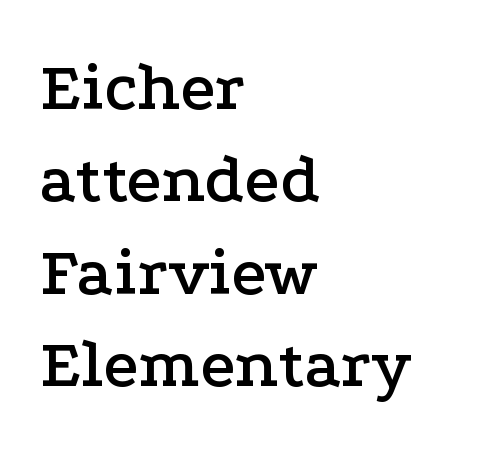
Q: Is the text italic (slanted)? A: No, it is upright.
Q: Is the typeface a serif or a sans-serif typeface? A: Serif.
Q: Is the text underlined? A: No.
Q: How is the paragraph aligned? A: Left-aligned.
Q: Is the spacing between letters normal or unusually wide? A: Normal.
Q: Is the spacing between lines tight, normal or loose? A: Normal.
Q: Width (condensed, normal, or wide)? A: Wide.
Q: Stroke contrast? A: Low.
Q: x-height? A: Medium.
Q: Monospaced? A: No.
